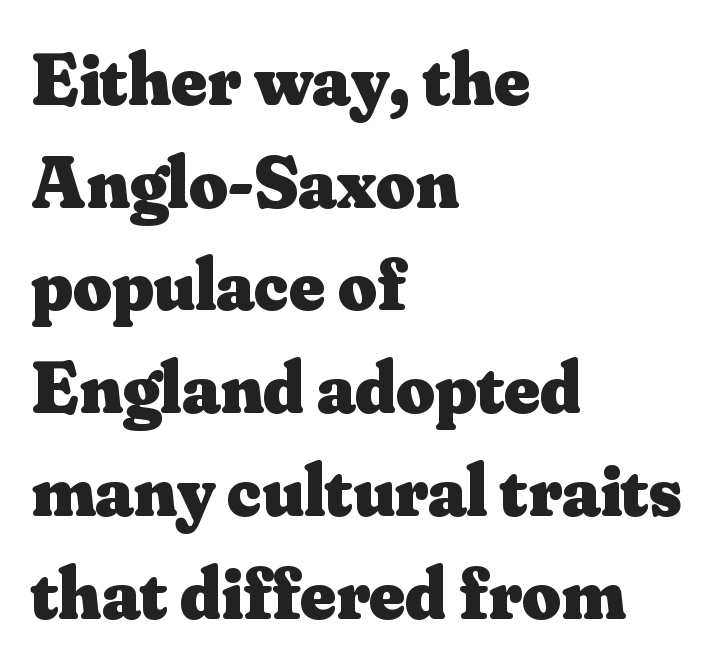
To sum up the face: it has serifs. Normally led — the rows are evenly, conventionally spaced. Pretty heavy lettering here — definitely bold. The letters stand straight up with perfectly vertical stems.
